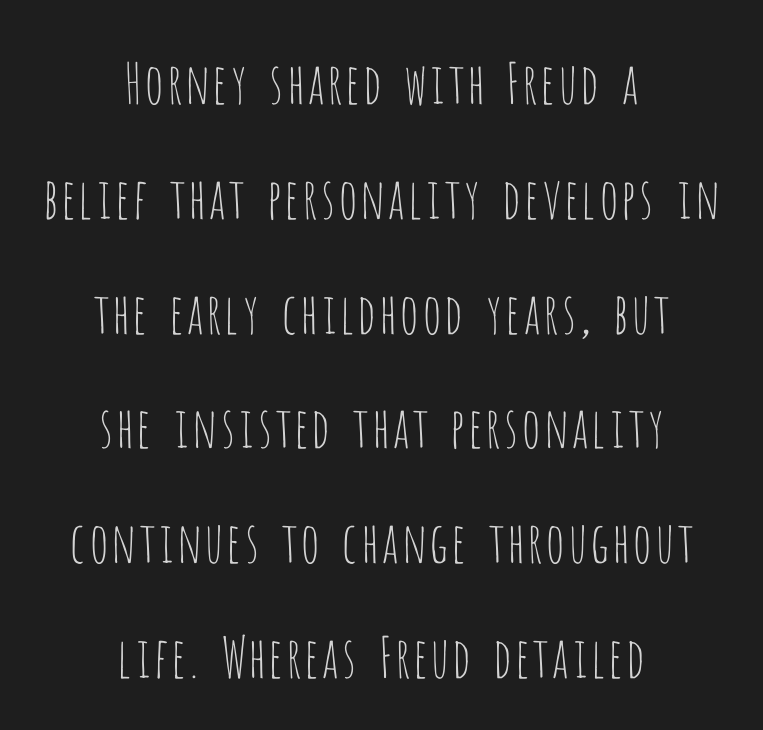
{"serif": "no", "italic": "no", "bold": "no", "weight": "thin", "width": "condensed", "stroke_contrast": "low", "x_height": "large", "monospaced": "no", "underline": "no", "align": "center", "line_spacing": "loose", "line_spacing_ratio": 2.05, "letter_spacing": "normal", "letter_spacing_em": 0.0, "glyph_px": 56}
